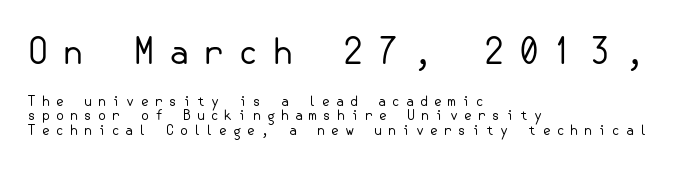
Is the block centered? No — it sits flush against the left margin. Unbolded letterforms with no extra heft. The face used here appears at its bigger size in the upper chunk. Words float on clear page, feet unadorned. Whoever set this chose condensed vertical rhythm over breathing room.
